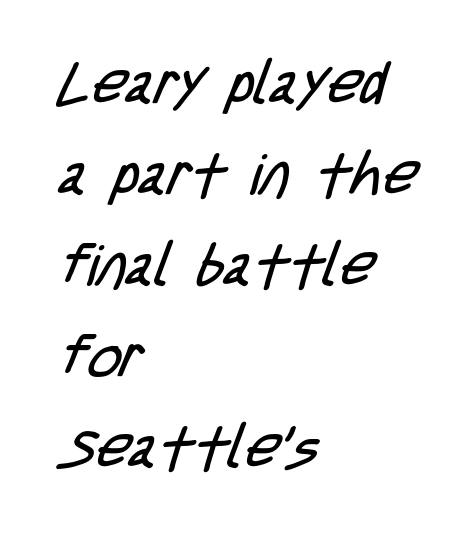
Vertically, the passage feels balanced, rows spaced as you'd expect. Weight: in the light-to-regular range. Nobody drew a line under any word here. Horizontal alignment here is leftward, the default for most running prose.
